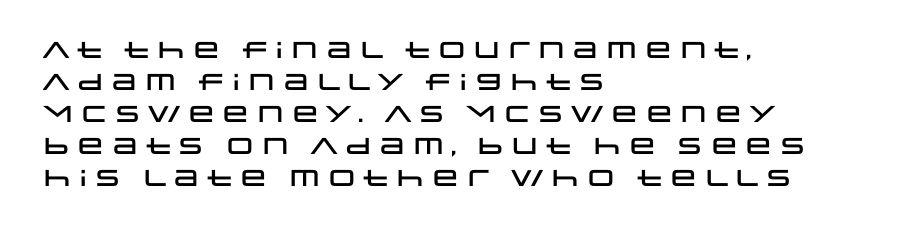
These lines are set flush left with a ragged right edge. Nope, not italic — everything's standing straight. Observe the ordinary spacing: letters are neighbours, not strangers. Vertically, the passage feels balanced, rows spaced as you'd expect. Has an underline been added? It has not.
